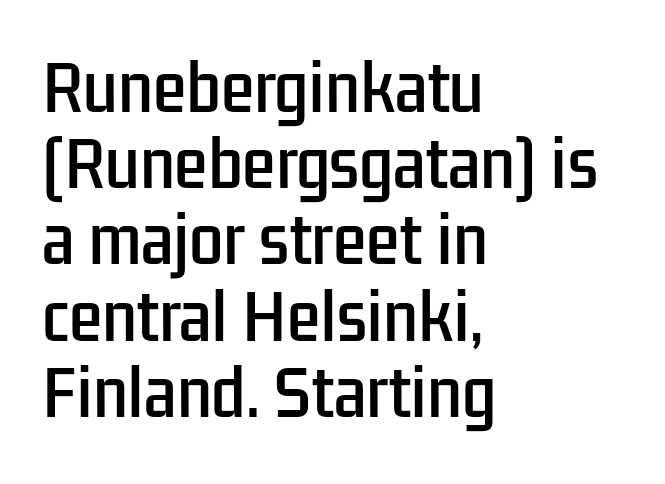
Q: Is the text italic (slanted)? A: No, it is upright.
Q: Is the typeface a serif or a sans-serif typeface? A: Sans-serif.
Q: Is the text underlined? A: No.
Q: How is the paragraph aligned? A: Left-aligned.
Q: Is the spacing between letters normal or unusually wide? A: Normal.
Q: Is the spacing between lines tight, normal or loose? A: Normal.
Q: Width (condensed, normal, or wide)? A: Condensed.
Q: Stroke contrast? A: Low.
Q: x-height? A: Medium.
Q: Monospaced? A: No.
